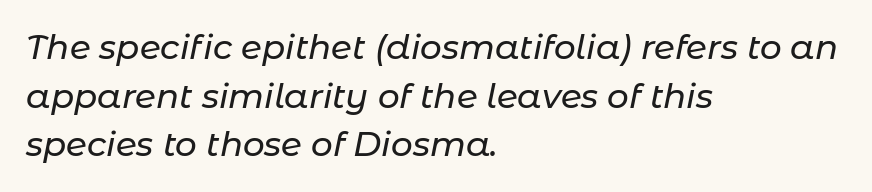
Q: Is the text italic (slanted)? A: Yes, it leans right by about 11 degrees.
Q: Is the text underlined? A: No.
Q: How is the paragraph aligned? A: Left-aligned.
Q: Is the spacing between letters normal or unusually wide? A: Normal.
Q: Is the spacing between lines tight, normal or loose? A: Normal.
Q: Width (condensed, normal, or wide)? A: Normal.
Q: Stroke contrast? A: Low.
Q: x-height? A: Medium.
Q: Monospaced? A: No.
